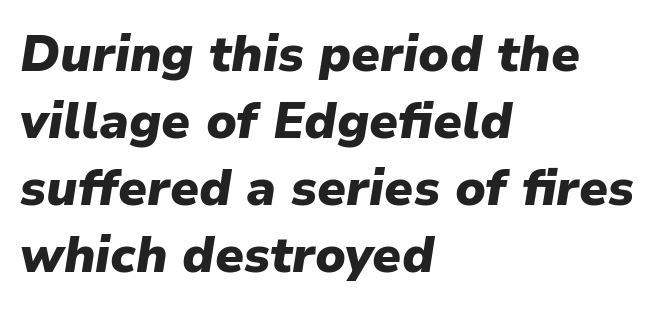
{"italic": "yes", "lean": "right", "slant_degrees": 9, "bold": "yes", "weight": "heavy", "width": "normal", "stroke_contrast": "low", "x_height": "medium", "monospaced": "no", "underline": "no", "align": "left", "line_spacing": "normal", "line_spacing_ratio": 1.34, "letter_spacing": "normal", "letter_spacing_em": 0.0, "glyph_px": 50}
